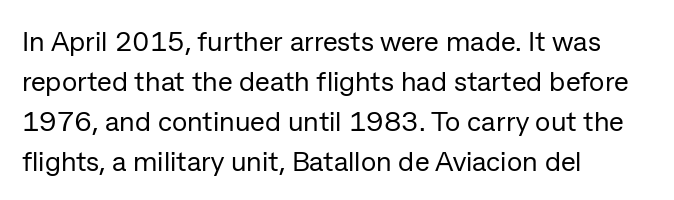
{"serif": "no", "italic": "no", "bold": "no", "weight": "regular", "width": "normal", "stroke_contrast": "low", "x_height": "medium", "monospaced": "no", "underline": "no", "align": "left", "line_spacing": "normal", "line_spacing_ratio": 1.43, "letter_spacing": "normal", "letter_spacing_em": 0.0, "glyph_px": 28}
